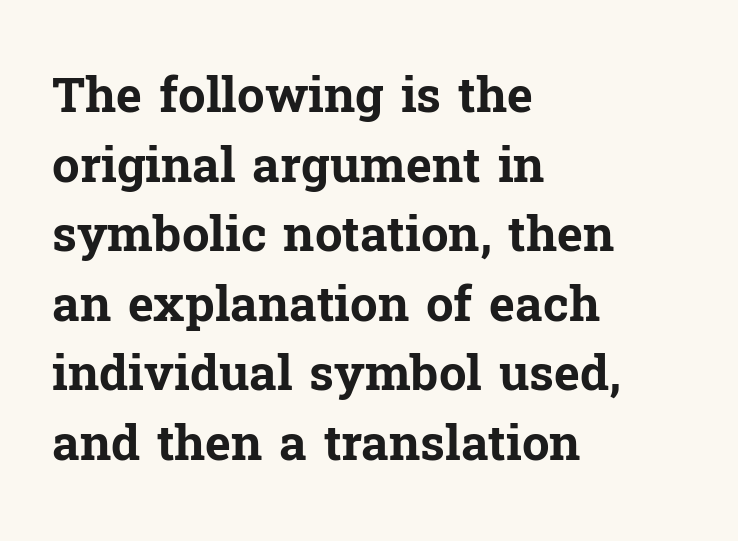
What stands out about the letter spacing? Nothing — it is the standard amount. The lines sit at an ordinary, default distance from one another. Check under the words: just untouched page. I'd call this a serif setting — the letters wear small feet. The letters stand upright; this is a roman face.
